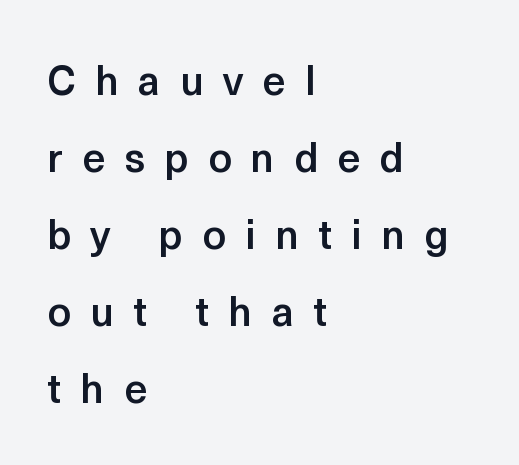
The image shows 41 px semibold sans-serif type, upright; set left-aligned, line spacing 1.88x, unusually wide letter spacing (+0.47 em), not underlined; a medium x-height.
